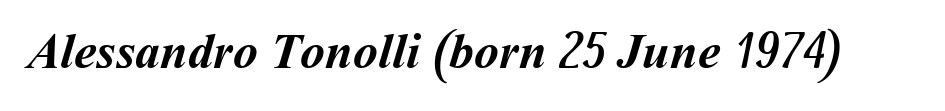
{"bold": "yes", "weight": "semibold", "width": "normal", "stroke_contrast": "medium", "x_height": "medium", "monospaced": "no", "underline": "no", "letter_spacing": "normal", "letter_spacing_em": 0.0, "glyph_px": 50}
